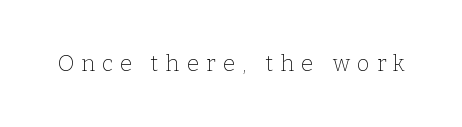
The image shows 22 px text type, upright; set unusually wide letter spacing (+0.33 em), not underlined.
